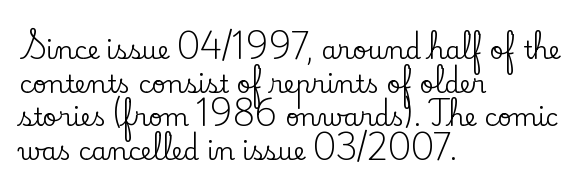
The image shows 25 px text type, upright; set left-aligned, normal line spacing (1.35x), normal letter spacing, not underlined.
